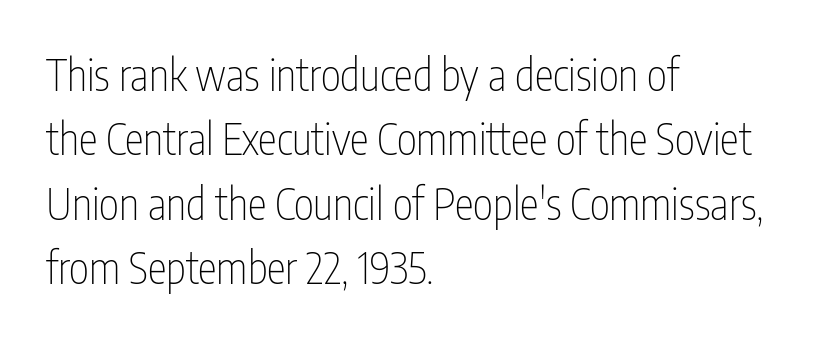
Q: Is the text bold? A: No.
Q: Is the text italic (slanted)? A: No, it is upright.
Q: Is the typeface a serif or a sans-serif typeface? A: Sans-serif.
Q: Is the text underlined? A: No.
Q: How is the paragraph aligned? A: Left-aligned.
Q: Is the spacing between letters normal or unusually wide? A: Normal.
Q: Is the spacing between lines tight, normal or loose? A: Normal.
Q: Width (condensed, normal, or wide)? A: Condensed.
Q: Stroke contrast? A: Low.
Q: x-height? A: Medium.
Q: Monospaced? A: No.
